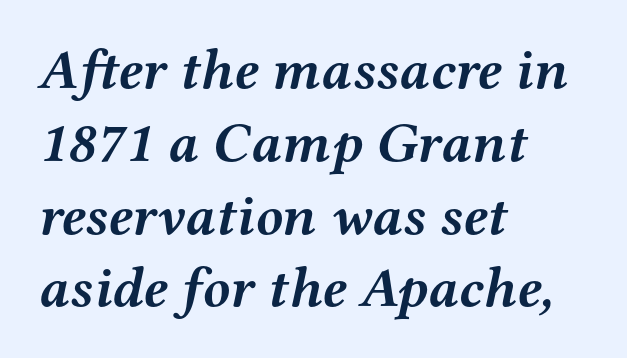
Q: Is the text bold? A: Yes.
Q: Is the text italic (slanted)? A: Yes, it leans right by about 12 degrees.
Q: Is the typeface a serif or a sans-serif typeface? A: Serif.
Q: Is the text underlined? A: No.
Q: How is the paragraph aligned? A: Left-aligned.
Q: Is the spacing between letters normal or unusually wide? A: Normal.
Q: Is the spacing between lines tight, normal or loose? A: Normal.
Q: Width (condensed, normal, or wide)? A: Wide.
Q: Stroke contrast? A: Medium.
Q: x-height? A: Medium.
Q: Monospaced? A: No.
